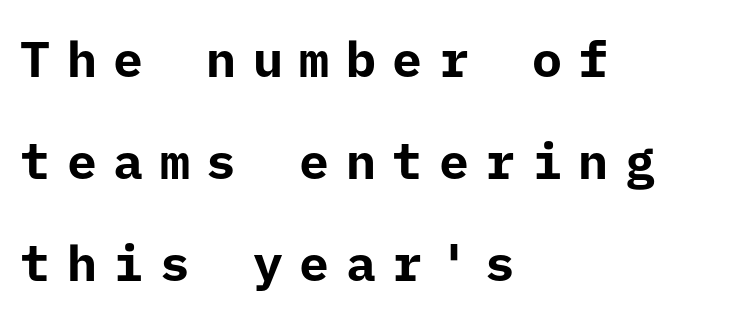
Substantial extra tracking has been applied to these lines. Each row of text sits above clean, open space. Every character sits straight up, as roman type does. To sum up the face: it is a sans, with no serifs. The typesetter chose a ragged-right arrangement here. The letters are bold, with thick, heavy strokes.
